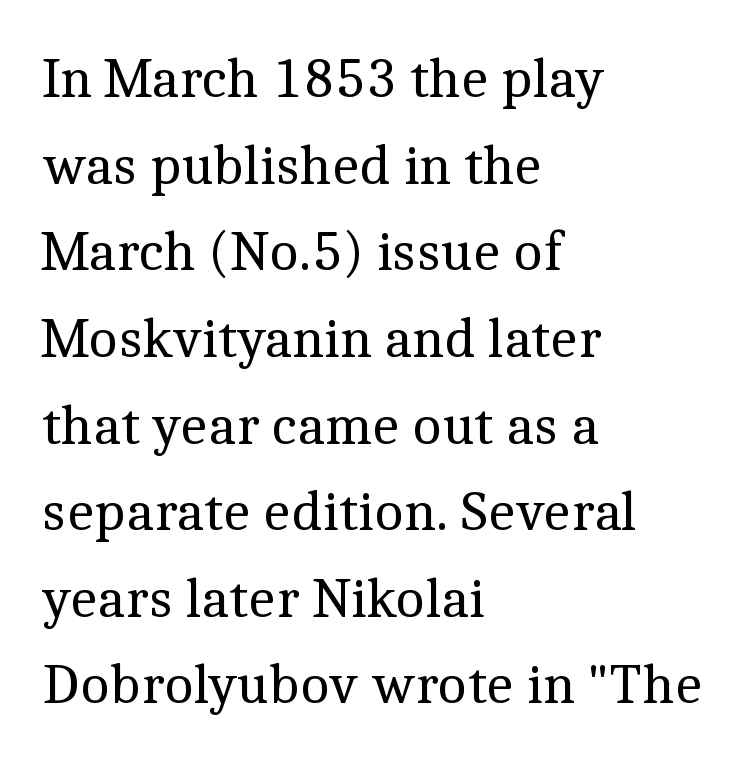
Visually the block forms a straight wall on the left and a jagged coastline on the right. Between one letter and the next there's only the usual sliver of space. Does the lettering tilt? It doesn't — this is upright. The glyphs in this specimen are seriffed.
